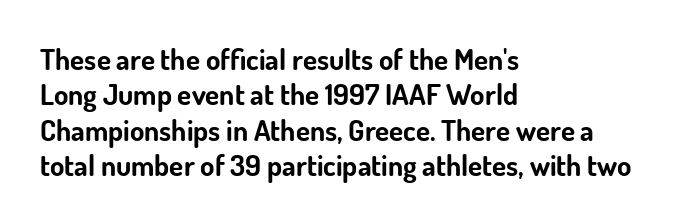
The image shows 29 px bold sans-serif type, upright; set left-aligned, line spacing 1.22x, normal letter spacing, not underlined; low stroke contrast and a small x-height.
